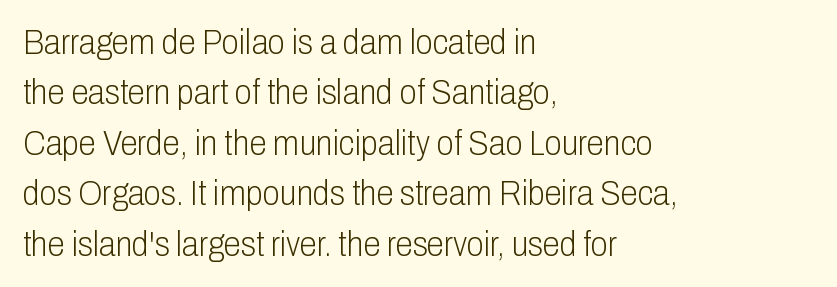
{"serif": "no", "italic": "no", "bold": "no", "weight": "light", "width": "condensed", "stroke_contrast": "low", "x_height": "medium", "monospaced": "no", "underline": "no", "align": "left", "line_spacing": "normal", "line_spacing_ratio": 1.44, "letter_spacing": "normal", "letter_spacing_em": 0.0, "glyph_px": 35}
